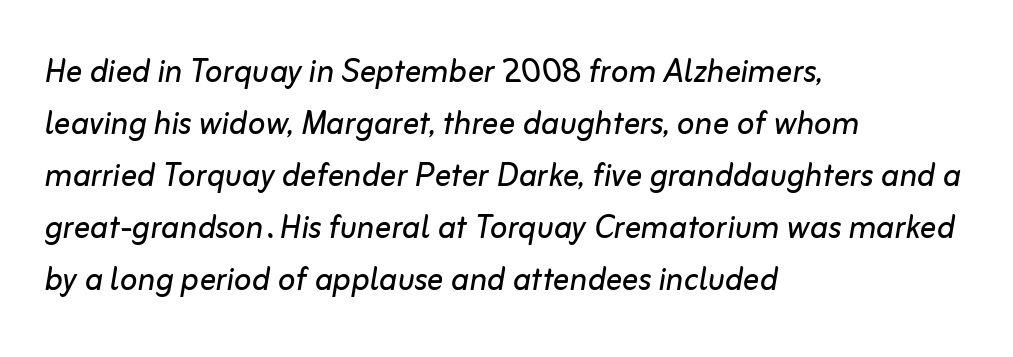
The image shows 41 px regular-weight type, italic (leaning right); set left-aligned, normal line spacing (1.27x), normal letter spacing, not underlined; low stroke contrast and a medium x-height.
